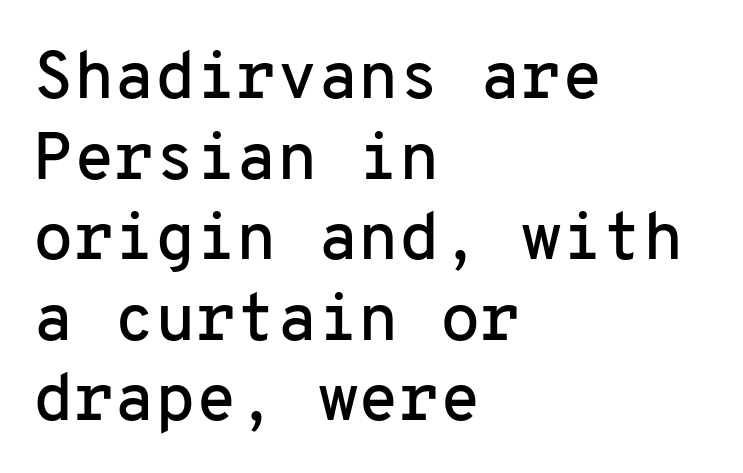
Q: Is the text italic (slanted)? A: No, it is upright.
Q: Is the typeface a serif or a sans-serif typeface? A: Sans-serif.
Q: Is the text underlined? A: No.
Q: How is the paragraph aligned? A: Left-aligned.
Q: Is the spacing between letters normal or unusually wide? A: Normal.
Q: Width (condensed, normal, or wide)? A: Normal.
Q: Stroke contrast? A: Low.
Q: x-height? A: Medium.
Q: Monospaced? A: Yes.
